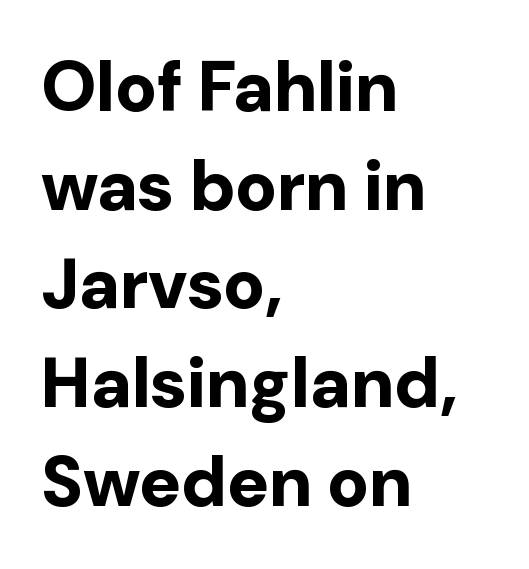
Q: Is the text bold? A: Yes.
Q: Is the text italic (slanted)? A: No, it is upright.
Q: Is the typeface a serif or a sans-serif typeface? A: Sans-serif.
Q: Is the text underlined? A: No.
Q: How is the paragraph aligned? A: Left-aligned.
Q: Is the spacing between letters normal or unusually wide? A: Normal.
Q: Is the spacing between lines tight, normal or loose? A: Normal.
Q: Width (condensed, normal, or wide)? A: Normal.
Q: Stroke contrast? A: Low.
Q: x-height? A: Medium.
Q: Monospaced? A: No.
